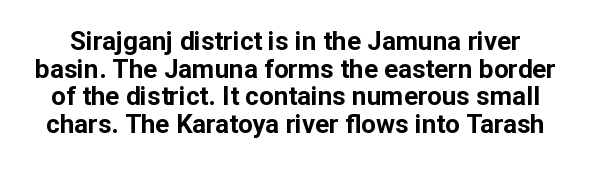
The image shows 26 px bold type, upright; set tight line spacing (1.06x), normal letter spacing, not underlined.
